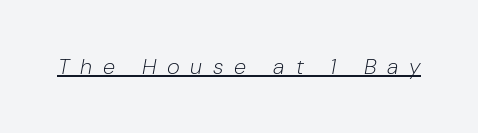
Q: Is the text bold? A: No.
Q: Is the text italic (slanted)? A: Yes, it leans right by about 10 degrees.
Q: Is the text underlined? A: Yes.
Q: Is the spacing between letters normal or unusually wide? A: Unusually wide.
